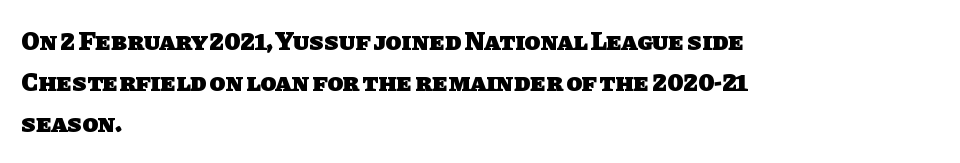
The rendering uses a moderate line-height, typical for paragraphs. The strokes are fattened all the way to bold. There is no visible air inserted between adjacent glyphs. A bare baseline throughout the passage. Line beginnings align vertically; line endings do not.
